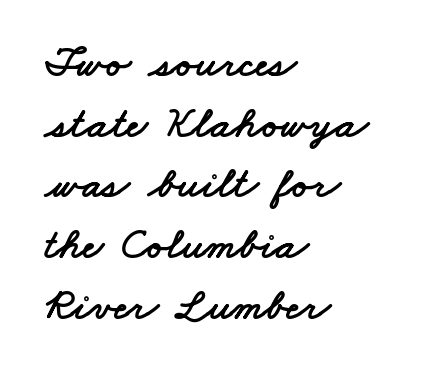
Q: Is the typeface a serif or a sans-serif typeface? A: Sans-serif.
Q: Is the text underlined? A: No.
Q: How is the paragraph aligned? A: Left-aligned.
Q: Is the spacing between letters normal or unusually wide? A: Normal.
Q: Is the spacing between lines tight, normal or loose? A: Normal.
Q: Width (condensed, normal, or wide)? A: Wide.
Q: Stroke contrast? A: Low.
Q: x-height? A: Small.
Q: Monospaced? A: No.
